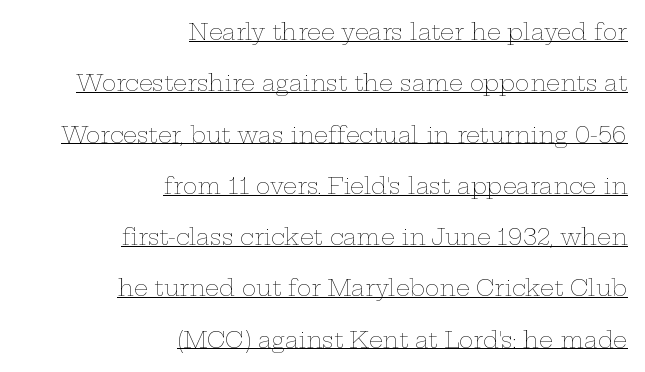
The image shows 22 px text type, upright; set right-aligned, loose line spacing (2.33x), normal letter spacing, underlined.
